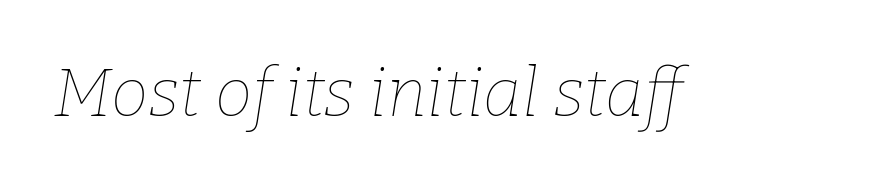
Letters rest on an invisible, unmarked baseline. Weight class: somewhere from thin through regular. The rendering keeps characters at their native spacing. Proportional: the letters do not fall into vertical columns. The letters are slanted; this is an italic face.
